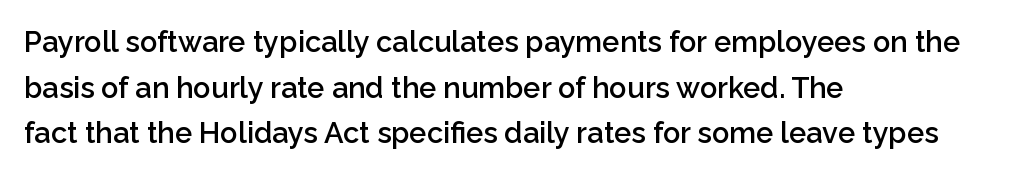
No word sits above an underline. Looks like regular typesetting: each glyph gets only the width it needs. Bold? Not quite — semibold, heavier than regular but stopping short. Style check: upright. The rag falls on the right side of this text block.
